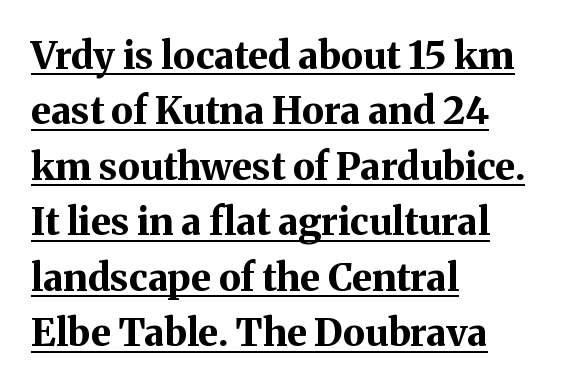
Q: Is the text bold? A: Yes.
Q: Is the text italic (slanted)? A: No, it is upright.
Q: Is the typeface a serif or a sans-serif typeface? A: Serif.
Q: Is the text underlined? A: Yes.
Q: How is the paragraph aligned? A: Left-aligned.
Q: Is the spacing between letters normal or unusually wide? A: Normal.
Q: Is the spacing between lines tight, normal or loose? A: Normal.
Q: Width (condensed, normal, or wide)? A: Normal.
Q: Stroke contrast? A: Medium.
Q: x-height? A: Medium.
Q: Monospaced? A: No.
